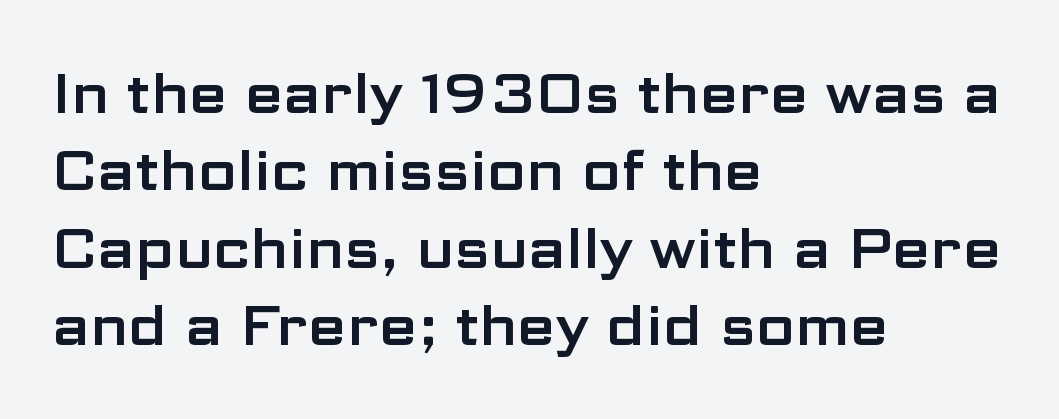
The image shows 56 px wide sans-serif type, upright; set left-aligned, normal line spacing (1.38x), normal letter spacing, not underlined; low stroke contrast and a medium x-height.
